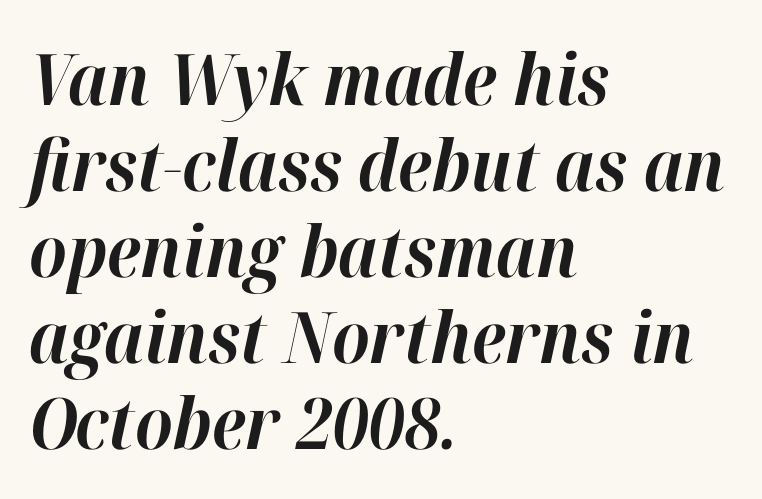
Q: Is the text bold? A: Yes.
Q: Is the text italic (slanted)? A: Yes, it leans right by about 12 degrees.
Q: Is the text underlined? A: No.
Q: How is the paragraph aligned? A: Left-aligned.
Q: Is the spacing between letters normal or unusually wide? A: Normal.
Q: Width (condensed, normal, or wide)? A: Normal.
Q: Stroke contrast? A: High.
Q: x-height? A: Medium.
Q: Monospaced? A: No.
